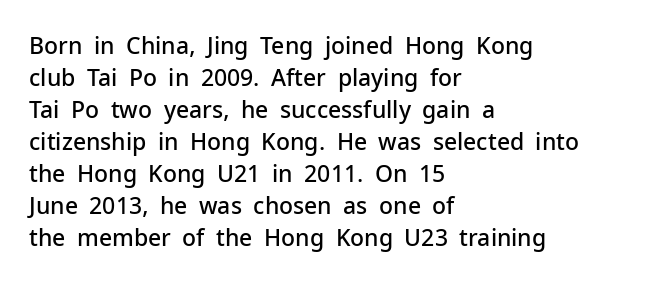
Q: Is the text bold? A: Semi-bold.
Q: Is the text italic (slanted)? A: No, it is upright.
Q: Is the text underlined? A: No.
Q: How is the paragraph aligned? A: Left-aligned.
Q: Is the spacing between letters normal or unusually wide? A: Normal.
Q: Is the spacing between lines tight, normal or loose? A: Normal.
